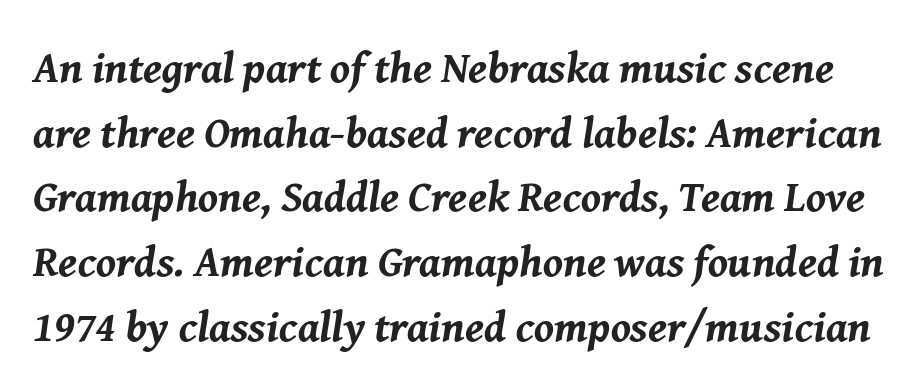
Q: Is the text bold? A: Yes.
Q: Is the text italic (slanted)? A: Yes, it leans right by about 8 degrees.
Q: Is the text underlined? A: No.
Q: Is the spacing between letters normal or unusually wide? A: Normal.
Q: Is the spacing between lines tight, normal or loose? A: Normal.
Q: Width (condensed, normal, or wide)? A: Normal.
Q: Stroke contrast? A: Medium.
Q: x-height? A: Medium.
Q: Monospaced? A: No.
